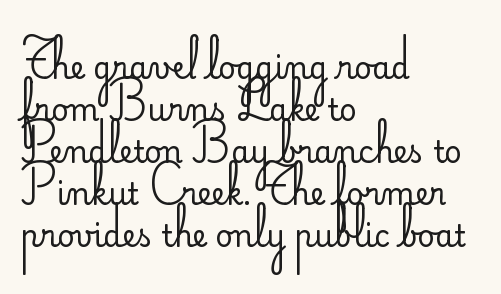
In terms of leading, this rendering sits right in the middle. Ink coverage per letter is moderate at most. Note: no serifs on the glyphs. Nobody touched the tracking dial on this one. The ragged edge is on the right, which tells us the setting is flush left.
